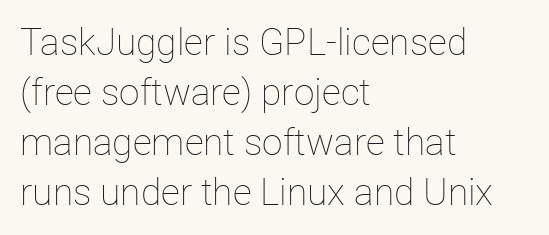
Q: Is the text bold? A: No.
Q: Is the text italic (slanted)? A: No, it is upright.
Q: Is the text underlined? A: No.
Q: How is the paragraph aligned? A: Left-aligned.
Q: Is the spacing between letters normal or unusually wide? A: Normal.
Q: Is the spacing between lines tight, normal or loose? A: Normal.
Q: Width (condensed, normal, or wide)? A: Normal.
Q: Stroke contrast? A: Low.
Q: x-height? A: Medium.
Q: Monospaced? A: No.
